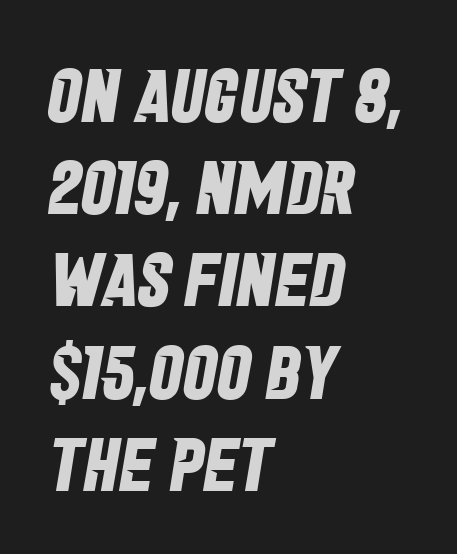
Q: Is the text bold? A: Yes.
Q: Is the typeface a serif or a sans-serif typeface? A: Sans-serif.
Q: Is the text underlined? A: No.
Q: How is the paragraph aligned? A: Left-aligned.
Q: Is the spacing between letters normal or unusually wide? A: Normal.
Q: Width (condensed, normal, or wide)? A: Condensed.
Q: Stroke contrast? A: Low.
Q: x-height? A: Large.
Q: Monospaced? A: No.
